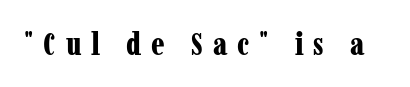
Q: Is the text bold? A: Yes.
Q: Is the text italic (slanted)? A: No, it is upright.
Q: Is the typeface a serif or a sans-serif typeface? A: Serif.
Q: Is the text underlined? A: No.
Q: Is the spacing between letters normal or unusually wide? A: Unusually wide.
Q: Width (condensed, normal, or wide)? A: Condensed.
Q: Stroke contrast? A: Low.
Q: x-height? A: Medium.
Q: Monospaced? A: No.
